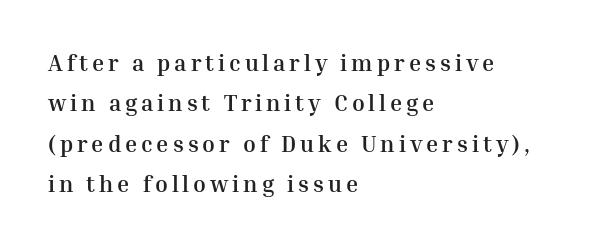
{"italic": "no", "bold": "yes", "underline": "no", "align": "left", "line_spacing_ratio": 1.76, "glyph_px": 23}
